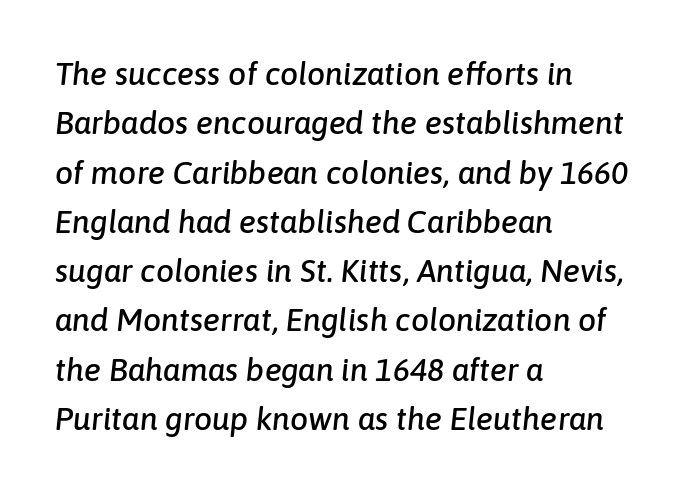
{"italic": "yes", "lean": "right", "slant_degrees": 6, "width": "normal", "stroke_contrast": "low", "x_height": "medium", "monospaced": "no", "underline": "no", "align": "left", "line_spacing": "normal", "line_spacing_ratio": 1.54, "letter_spacing": "normal", "letter_spacing_em": 0.0, "glyph_px": 32}
